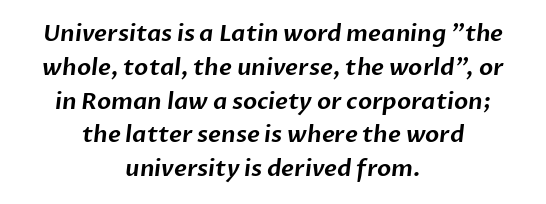
Q: Is the text underlined? A: No.
Q: How is the paragraph aligned? A: Centered.
Q: Is the spacing between letters normal or unusually wide? A: Normal.
Q: Is the spacing between lines tight, normal or loose? A: Normal.
